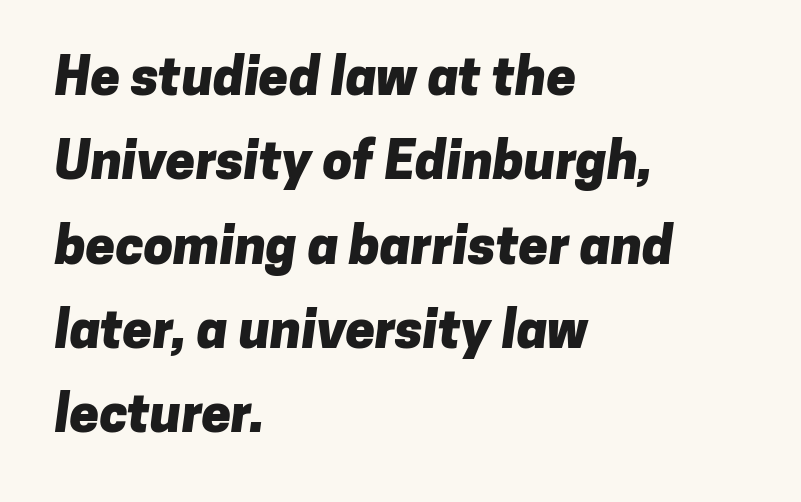
{"serif": "no", "bold": "yes", "weight": "heavy", "width": "normal", "stroke_contrast": "low", "x_height": "medium", "monospaced": "no", "underline": "no", "align": "left", "line_spacing": "normal", "line_spacing_ratio": 1.59, "letter_spacing": "normal", "letter_spacing_em": 0.0, "glyph_px": 53}
